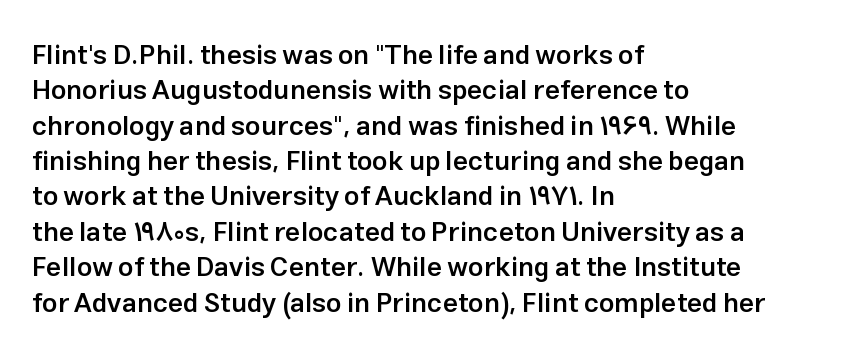
{"italic": "no", "bold": "semi", "underline": "no", "align": "left", "line_spacing": "normal", "line_spacing_ratio": 1.31, "letter_spacing": "normal", "letter_spacing_em": 0.0, "glyph_px": 27}
